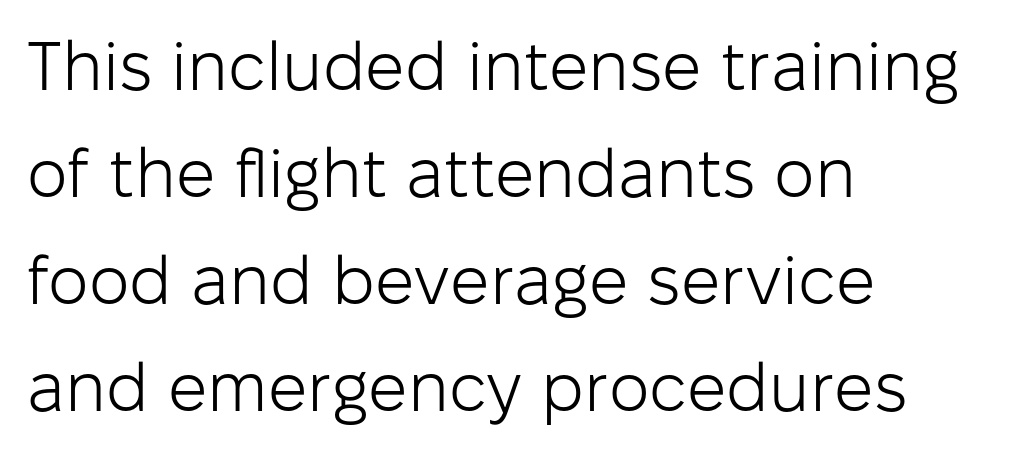
Q: Is the text bold? A: No.
Q: Is the text italic (slanted)? A: No, it is upright.
Q: Is the typeface a serif or a sans-serif typeface? A: Sans-serif.
Q: Is the text underlined? A: No.
Q: How is the paragraph aligned? A: Left-aligned.
Q: Is the spacing between letters normal or unusually wide? A: Normal.
Q: Is the spacing between lines tight, normal or loose? A: Normal.
Q: Width (condensed, normal, or wide)? A: Normal.
Q: Stroke contrast? A: Low.
Q: x-height? A: Medium.
Q: Monospaced? A: No.
